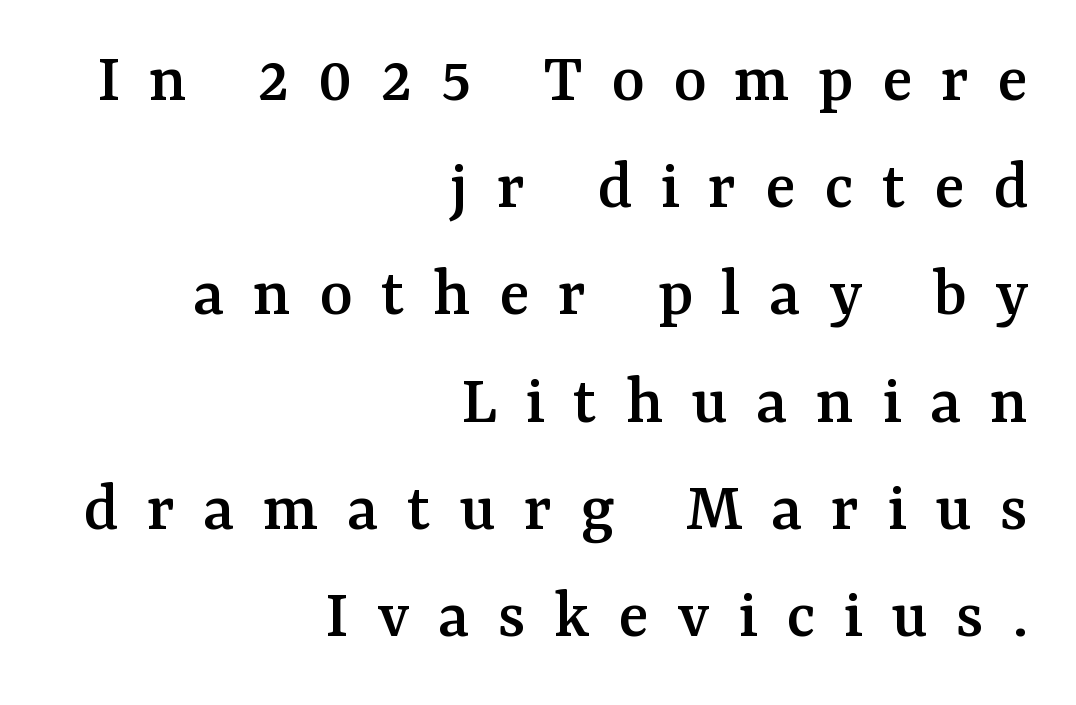
Q: Is the text italic (slanted)? A: No, it is upright.
Q: Is the typeface a serif or a sans-serif typeface? A: Serif.
Q: Is the text underlined? A: No.
Q: How is the paragraph aligned? A: Right-aligned.
Q: Is the spacing between letters normal or unusually wide? A: Unusually wide.
Q: Is the spacing between lines tight, normal or loose? A: Normal.
Q: Width (condensed, normal, or wide)? A: Normal.
Q: Stroke contrast? A: Medium.
Q: x-height? A: Medium.
Q: Monospaced? A: No.
